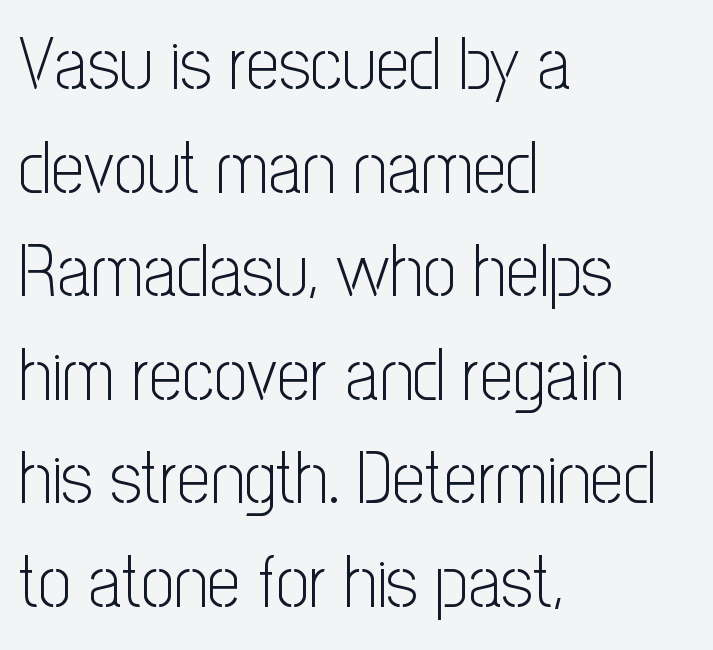
{"serif": "no", "italic": "no", "bold": "no", "weight": "light", "width": "condensed", "stroke_contrast": "low", "x_height": "medium", "monospaced": "no", "underline": "no", "align": "left", "line_spacing": "normal", "line_spacing_ratio": 1.4, "letter_spacing": "normal", "letter_spacing_em": 0.0, "glyph_px": 74}
